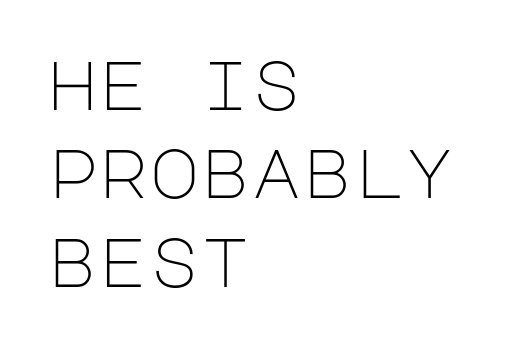
The image shows 69 px light sans-serif type, upright; set left-aligned, normal line spacing (1.28x), normal letter spacing, not underlined; low stroke contrast and a large x-height.
